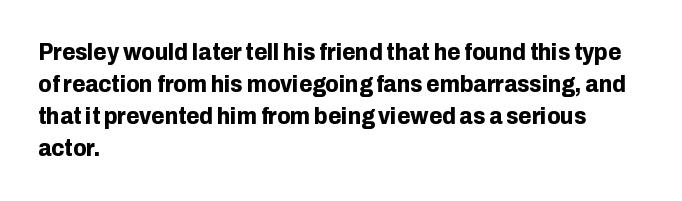
{"italic": "no", "bold": "yes", "underline": "no", "align": "left", "line_spacing": "normal", "line_spacing_ratio": 1.34, "letter_spacing": "normal", "letter_spacing_em": 0.0, "glyph_px": 24}
